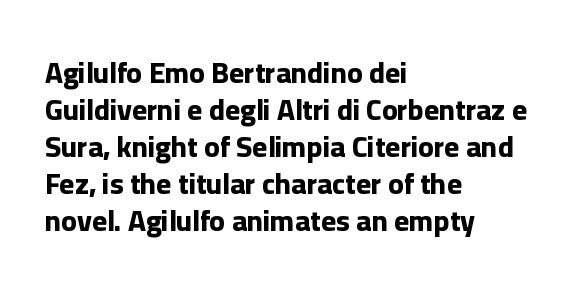
{"serif": "no", "italic": "no", "bold": "yes", "weight": "bold", "width": "normal", "stroke_contrast": "low", "x_height": "medium", "monospaced": "no", "underline": "no", "align": "left", "line_spacing": "normal", "line_spacing_ratio": 1.28, "letter_spacing": "normal", "letter_spacing_em": 0.0, "glyph_px": 29}
